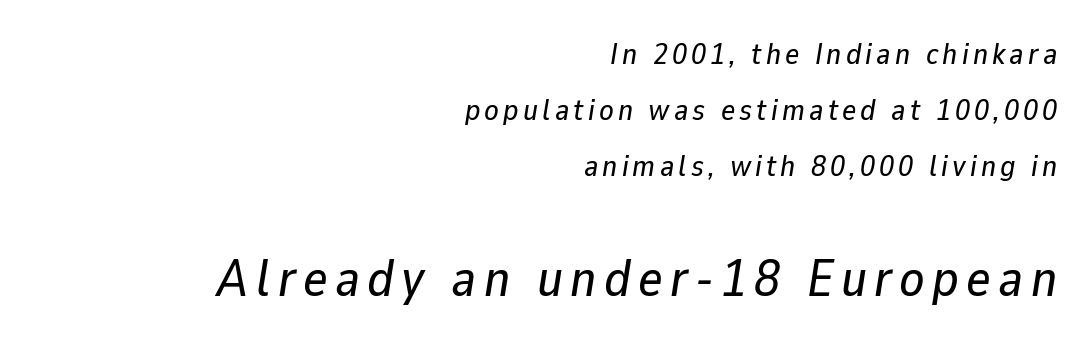
Q: Is the text italic (slanted)? A: Yes, it leans right by about 9 degrees.
Q: Is the text underlined? A: No.
Q: How is the paragraph aligned? A: Right-aligned.
Q: Which block of text is set in a larger size, the first (top) or the second (bottom)? A: The second (bottom) one.
Q: Width (condensed, normal, or wide)? A: Normal.
Q: Stroke contrast? A: Low.
Q: x-height? A: Medium.
Q: Monospaced? A: No.
